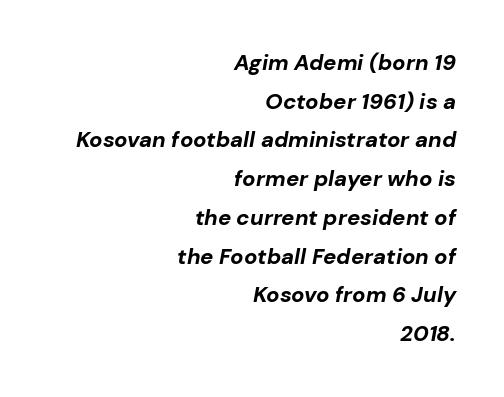
{"italic": "yes", "lean": "right", "slant_degrees": 10, "bold": "yes", "underline": "no", "align": "right", "line_spacing_ratio": 1.76, "letter_spacing": "normal", "letter_spacing_em": 0.0, "glyph_px": 22}
